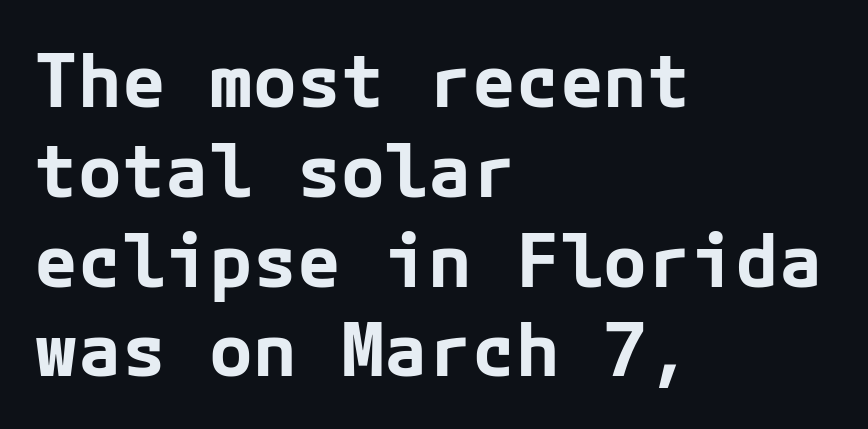
The image shows 73 px bold sans-serif type, upright; set left-aligned, line spacing 1.23x, normal letter spacing, not underlined; low stroke contrast and a medium x-height.
